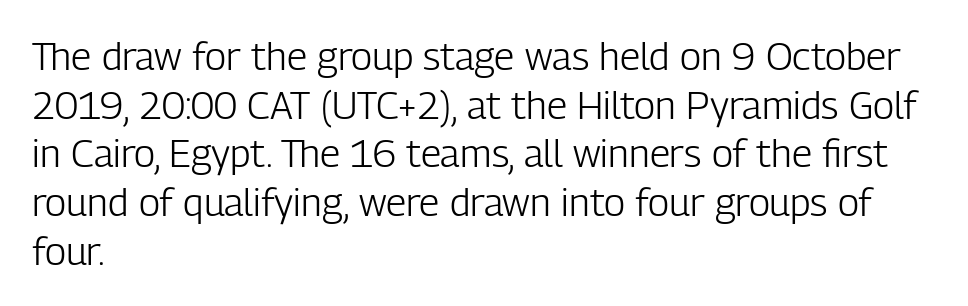
{"serif": "no", "italic": "no", "bold": "no", "weight": "light", "width": "condensed", "stroke_contrast": "low", "x_height": "medium", "monospaced": "no", "underline": "no", "align": "left", "line_spacing": "normal", "line_spacing_ratio": 1.25, "letter_spacing": "normal", "letter_spacing_em": 0.0, "glyph_px": 39}
